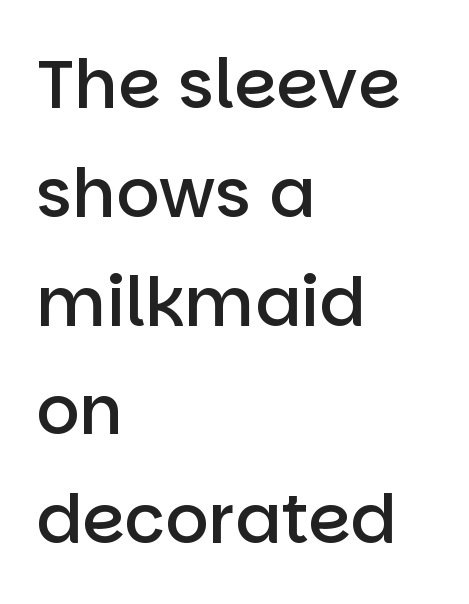
Q: Is the text bold? A: Semi-bold.
Q: Is the text italic (slanted)? A: No, it is upright.
Q: Is the typeface a serif or a sans-serif typeface? A: Sans-serif.
Q: Is the text underlined? A: No.
Q: How is the paragraph aligned? A: Left-aligned.
Q: Is the spacing between letters normal or unusually wide? A: Normal.
Q: Is the spacing between lines tight, normal or loose? A: Normal.
Q: Width (condensed, normal, or wide)? A: Normal.
Q: Stroke contrast? A: Low.
Q: x-height? A: Large.
Q: Monospaced? A: No.
